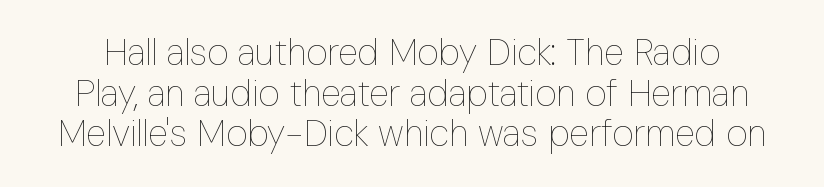
Ordinary non-slanted type is in use. Here the designer chose a conventional face with non-uniform glyph widths. What stands out about the letter spacing? Nothing — it is the standard amount. Check the space under the baseline: it is left empty. Stems here are at most as thick as an everyday book face.
